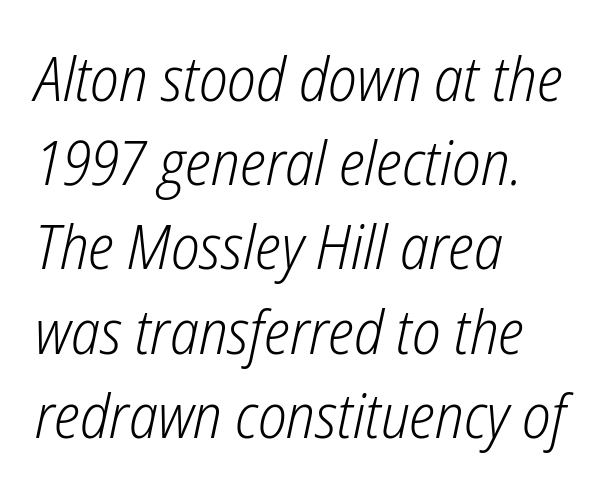
Tracking value appears to be zero — textbook default spacing. The paragraph has a hard left edge and a soft right edge. Italic? Definitely — the glyphs are oblique. Note the varied advance widths — an 'i' is clearly narrower than an 'm'. Honestly, there is no underline to notice here at all. Letters have the restrained weight of plain body copy at most.
